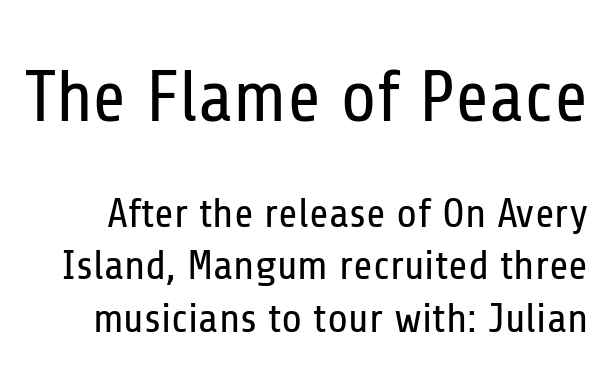
{"serif": "no", "italic": "no", "bold": "no", "weight": "regular", "width": "condensed", "stroke_contrast": "low", "x_height": "medium", "monospaced": "no", "underline": "no", "line_spacing": "normal", "line_spacing_ratio": 1.25, "letter_spacing": "normal", "letter_spacing_em": 0.0, "larger_block": "first", "size_ratio": 1.74, "glyph_px": 73}
